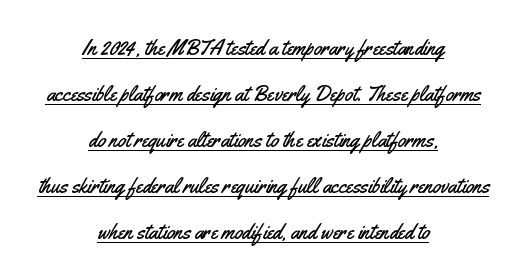
The gaps between neighbouring characters are ordinary and unremarkable. The rendering uses the underline text-decoration. The passage is arranged like a title page — every line centered. Summary of vertical rhythm: relaxed, with wide interline spacing.
